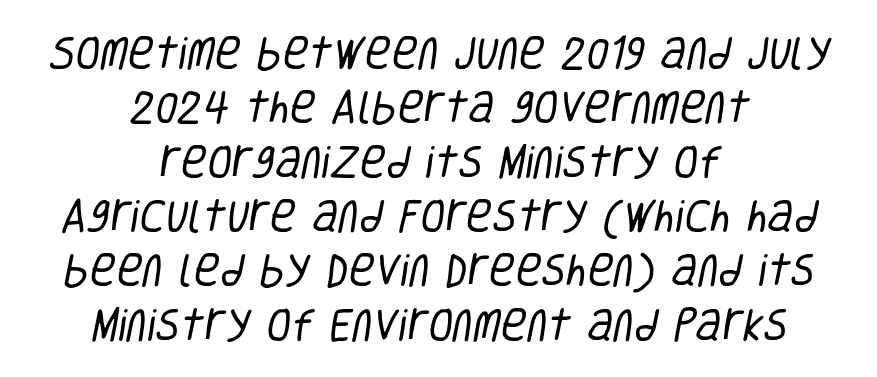
The paragraph has two soft edges and a firm central axis. You could not count columns in this text — the font is proportionally spaced. Honestly, the row spacing looks completely unremarkable. A sans-serif font was chosen for this passage. Descenders are the only things crossing below the line.
